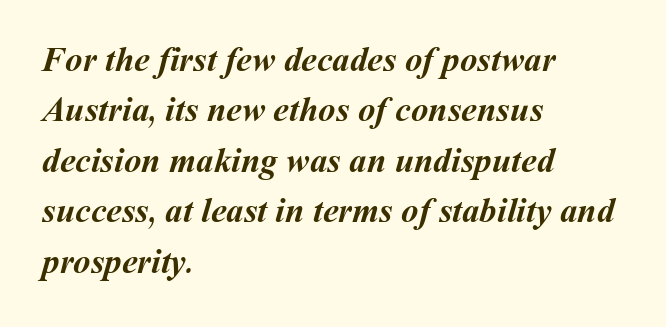
The image shows 35 px semibold type; set left-aligned, normal line spacing (1.44x), normal letter spacing, not underlined; medium stroke contrast and a medium x-height.
